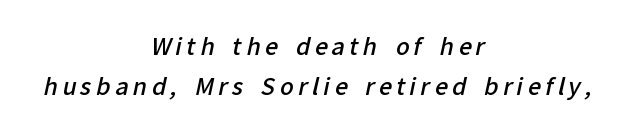
{"bold": "semi", "underline": "no", "align": "center", "line_spacing_ratio": 1.73, "glyph_px": 23}
